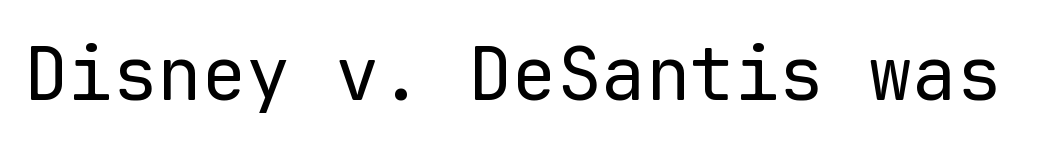
Q: Is the text bold? A: No.
Q: Is the text italic (slanted)? A: No, it is upright.
Q: Is the typeface a serif or a sans-serif typeface? A: Sans-serif.
Q: Is the text underlined? A: No.
Q: Is the spacing between letters normal or unusually wide? A: Normal.
Q: Width (condensed, normal, or wide)? A: Normal.
Q: Stroke contrast? A: Low.
Q: x-height? A: Medium.
Q: Monospaced? A: Yes.
